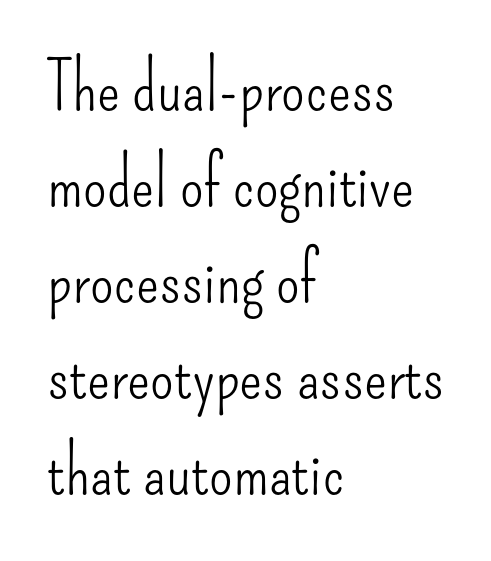
The image shows 68 px light, condensed sans-serif type, upright; set left-aligned, normal line spacing (1.41x), normal letter spacing, not underlined; low stroke contrast and a small x-height.
